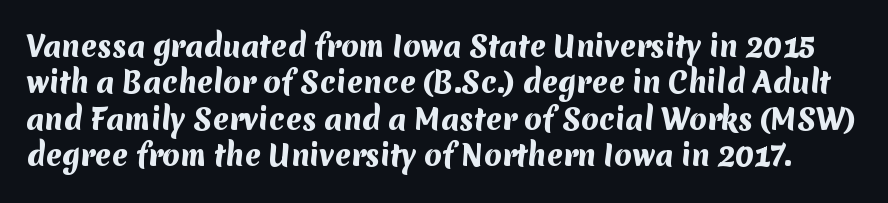
The image shows 28 px heavy sans-serif type; set normal line spacing (1.3x), normal letter spacing, not underlined; medium stroke contrast and a medium x-height.
